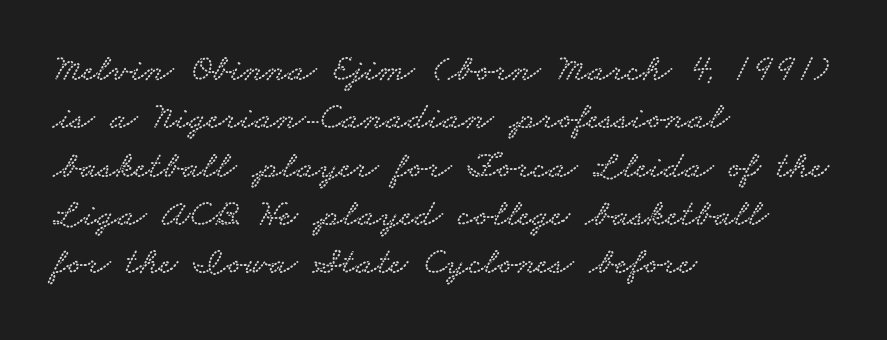
The image shows 39 px wide serif type; set left-aligned, line spacing 1.24x, normal letter spacing, not underlined; low stroke contrast and a small x-height.
